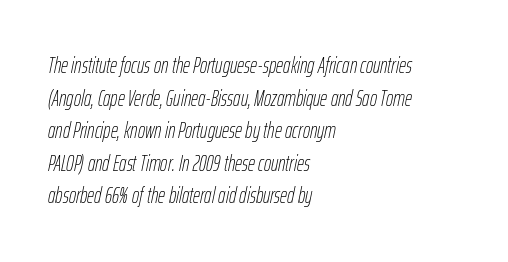
The image shows 22 px text type, italic (leaning right); set left-aligned, normal line spacing (1.48x), normal letter spacing, not underlined.
